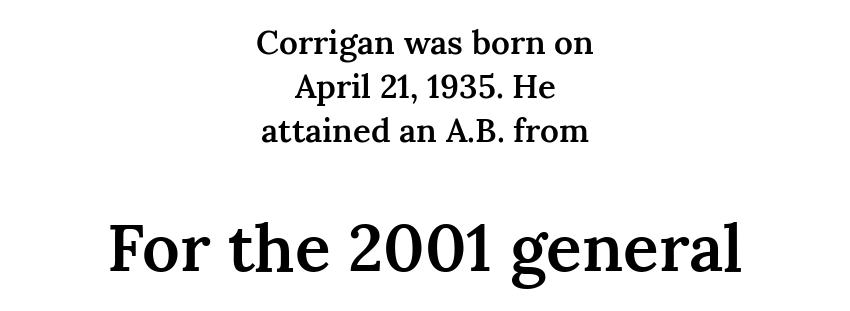
Q: Is the text bold? A: Semi-bold.
Q: Is the text italic (slanted)? A: No, it is upright.
Q: Is the typeface a serif or a sans-serif typeface? A: Serif.
Q: Is the text underlined? A: No.
Q: How is the paragraph aligned? A: Centered.
Q: Is the spacing between letters normal or unusually wide? A: Normal.
Q: Is the spacing between lines tight, normal or loose? A: Normal.
Q: Which block of text is set in a larger size, the first (top) or the second (bottom)? A: The second (bottom) one.
Q: Width (condensed, normal, or wide)? A: Normal.
Q: Stroke contrast? A: Medium.
Q: x-height? A: Medium.
Q: Monospaced? A: No.
